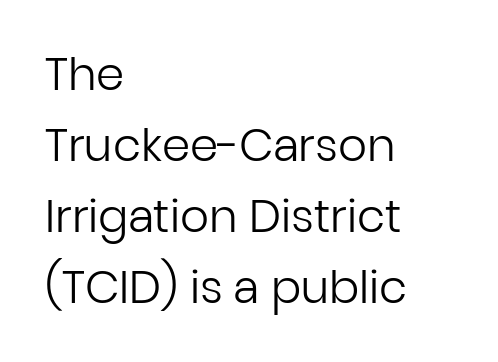
Q: Is the text bold? A: No.
Q: Is the text italic (slanted)? A: No, it is upright.
Q: Is the typeface a serif or a sans-serif typeface? A: Sans-serif.
Q: Is the text underlined? A: No.
Q: How is the paragraph aligned? A: Left-aligned.
Q: Is the spacing between letters normal or unusually wide? A: Normal.
Q: Is the spacing between lines tight, normal or loose? A: Normal.
Q: Width (condensed, normal, or wide)? A: Normal.
Q: Stroke contrast? A: Low.
Q: x-height? A: Medium.
Q: Monospaced? A: No.
